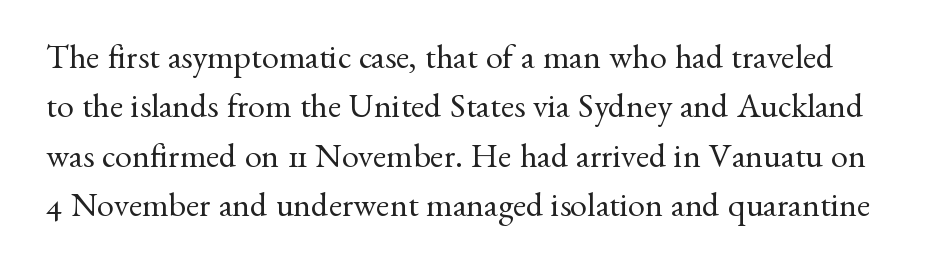
Characters remain perfectly vertical along every line. Regular leading. Are there feet on the stems? There are — it's a serif. Proportional: the letters do not fall into vertical columns. Counters stay open thanks to moderate or lighter strokes. Letters rest on an invisible, unmarked baseline.
